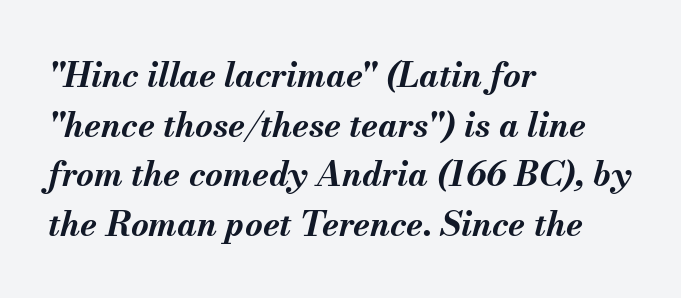
Q: Is the text bold? A: Yes.
Q: Is the text italic (slanted)? A: Yes, it leans right by about 13 degrees.
Q: Is the text underlined? A: No.
Q: How is the paragraph aligned? A: Left-aligned.
Q: Is the spacing between letters normal or unusually wide? A: Normal.
Q: Is the spacing between lines tight, normal or loose? A: Normal.
Q: Width (condensed, normal, or wide)? A: Normal.
Q: Stroke contrast? A: Medium.
Q: x-height? A: Small.
Q: Monospaced? A: No.
